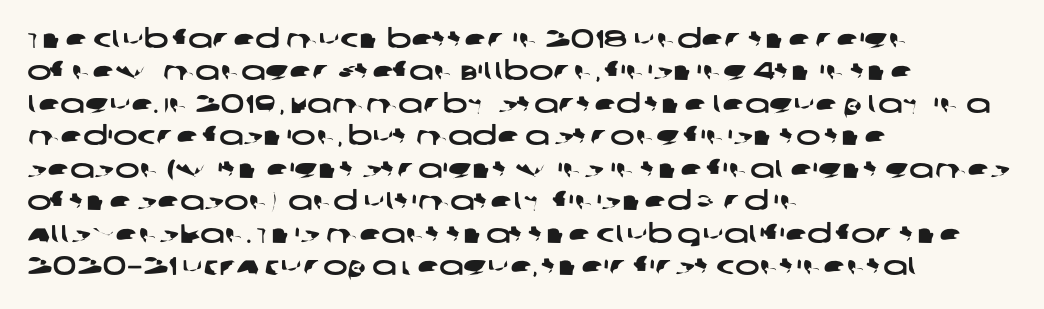
{"underline": "no", "align": "left", "line_spacing": "normal", "line_spacing_ratio": 1.25, "letter_spacing": "normal", "letter_spacing_em": 0.0, "glyph_px": 26}
